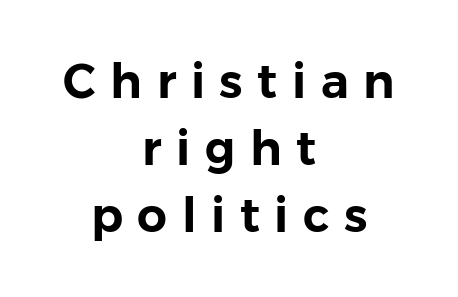
{"serif": "no", "italic": "no", "width": "normal", "stroke_contrast": "low", "x_height": "medium", "monospaced": "no", "underline": "no", "align": "center", "line_spacing": "normal", "line_spacing_ratio": 1.43, "letter_spacing": "wide", "letter_spacing_em": 0.31, "glyph_px": 47}
